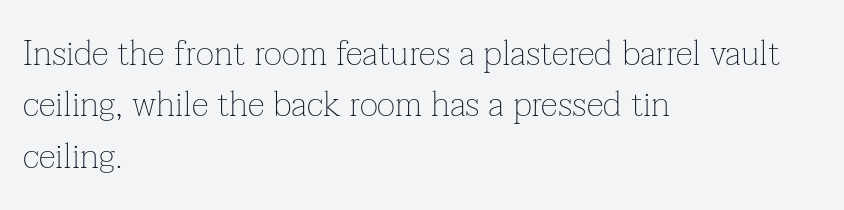
The image shows 35 px thin serif type, upright; set left-aligned, normal line spacing (1.47x), normal letter spacing, not underlined; low stroke contrast and a medium x-height.
